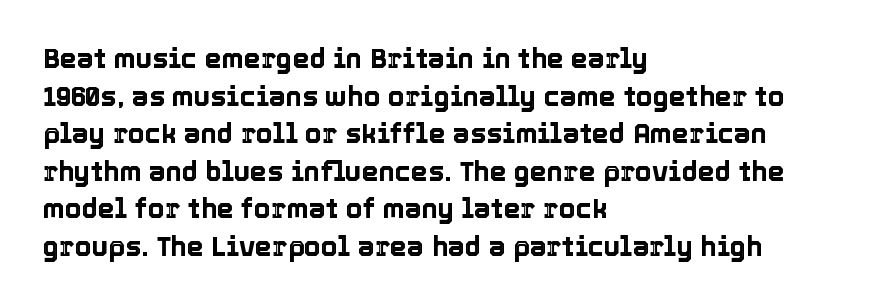
The image shows 27 px text type, upright; set left-aligned, normal line spacing (1.39x), normal letter spacing, not underlined.
